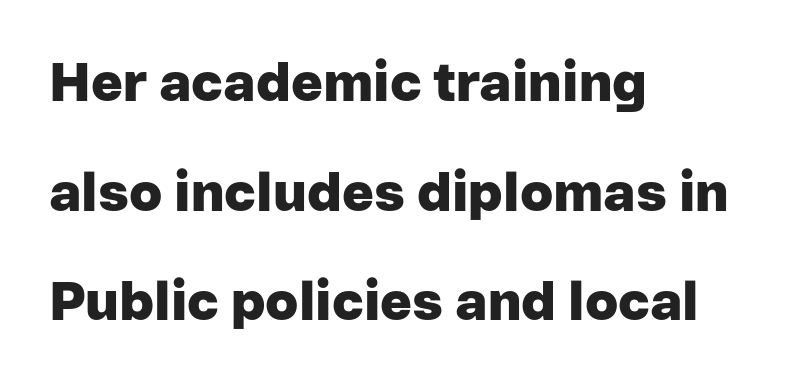
The image shows 54 px heavy sans-serif type, upright; set left-aligned, loose line spacing (2.03x), normal letter spacing, not underlined; low stroke contrast and a medium x-height.
